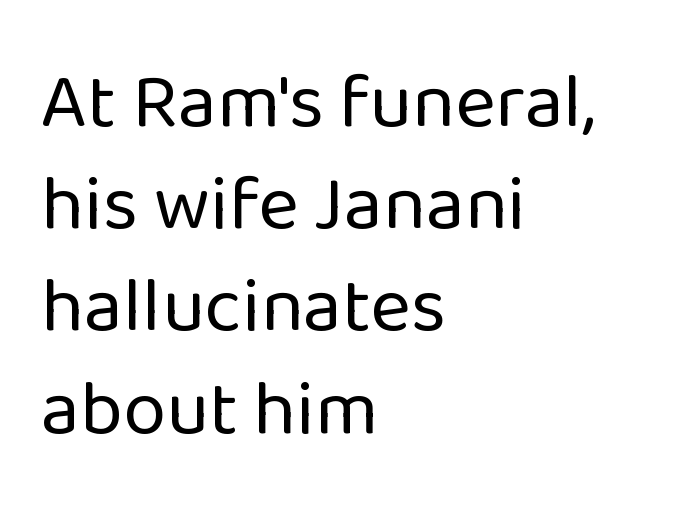
Reading down the column, the eye jumps a familiar distance to each next line. Anything drawn beneath the words? Only blank space. Reading down the block, your eye returns to a fixed left position each line. The letters stand straight up with perfectly vertical stems.
